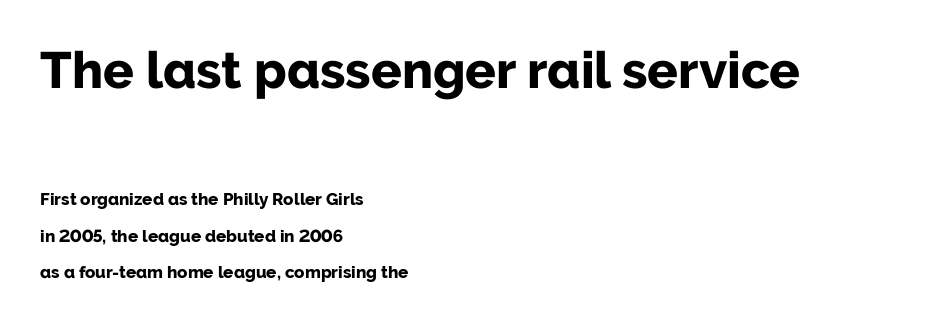
The image shows 51 px bold sans-serif type, upright; set left-aligned, loose line spacing (2.13x), normal letter spacing, not underlined; the first (top) block is 3.0x larger; low stroke contrast and a medium x-height.
